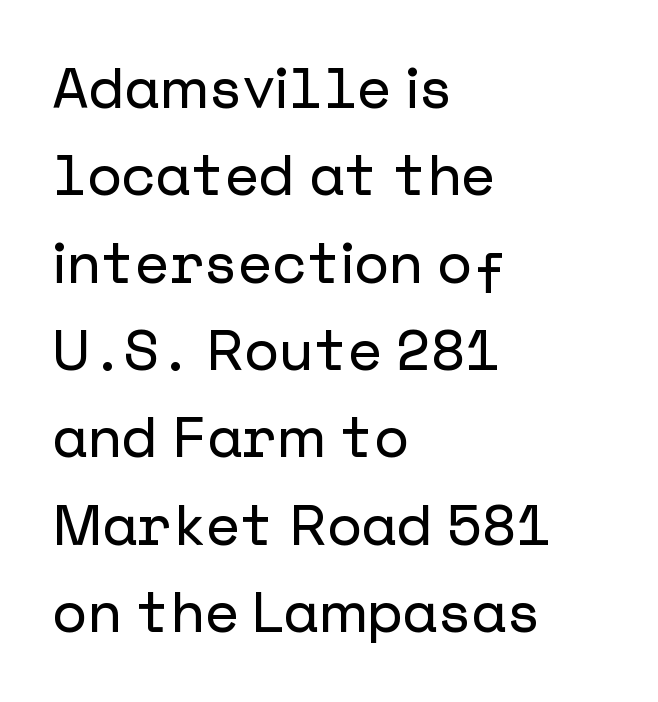
Q: Is the text italic (slanted)? A: No, it is upright.
Q: Is the typeface a serif or a sans-serif typeface? A: Sans-serif.
Q: Is the text underlined? A: No.
Q: How is the paragraph aligned? A: Left-aligned.
Q: Is the spacing between letters normal or unusually wide? A: Normal.
Q: Is the spacing between lines tight, normal or loose? A: Normal.
Q: Width (condensed, normal, or wide)? A: Normal.
Q: Stroke contrast? A: Low.
Q: x-height? A: Medium.
